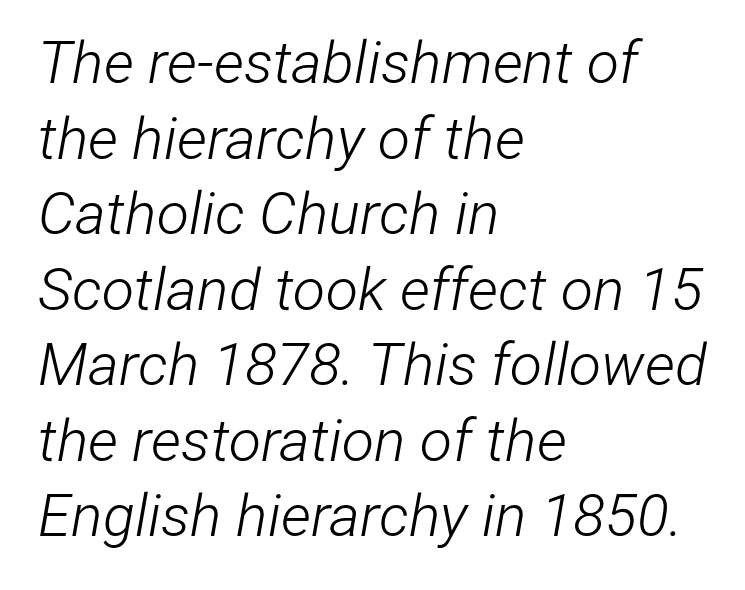
Slanted lettering throughout. Horizontal alignment here is leftward, the default for most running prose. This block has exactly the height ordinary leading produces. The face used here is rendered with its standard letterfit. Letters have the restrained weight of plain body copy at most.
